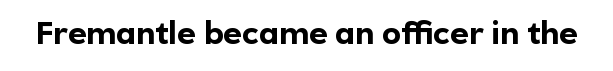
Q: Is the text bold? A: Yes.
Q: Is the text italic (slanted)? A: No, it is upright.
Q: Is the typeface a serif or a sans-serif typeface? A: Sans-serif.
Q: Is the text underlined? A: No.
Q: Is the spacing between letters normal or unusually wide? A: Normal.
Q: Width (condensed, normal, or wide)? A: Normal.
Q: x-height? A: Medium.
Q: Monospaced? A: No.
